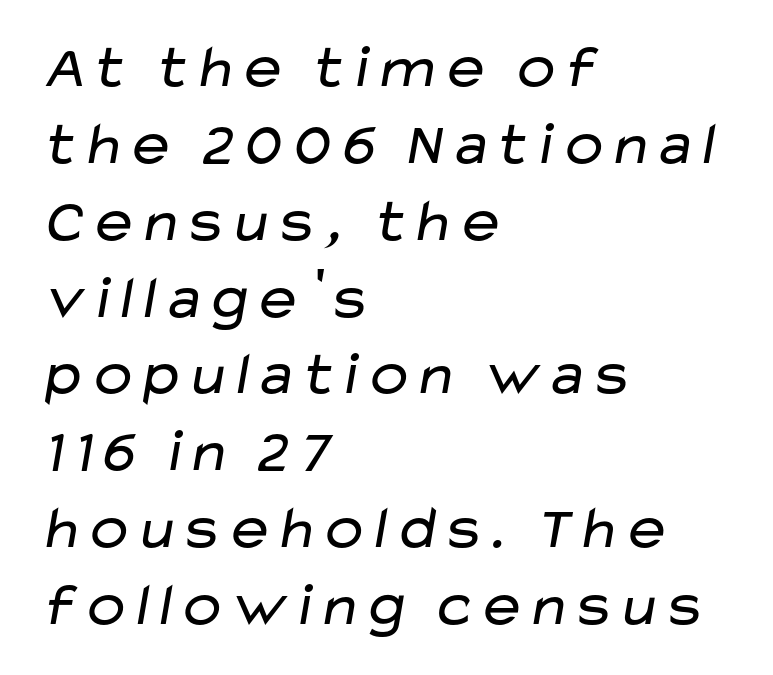
Each stroke keeps to a modest, everyday thickness or less. The words here are not underlined. Each word holds together tightly as a unit, with standard inter-letter gaps. Does the copy run flush right? No — it runs flush left. Looks like regular typesetting: each glyph gets only the width it needs. A typesetter would label this face a sans.
